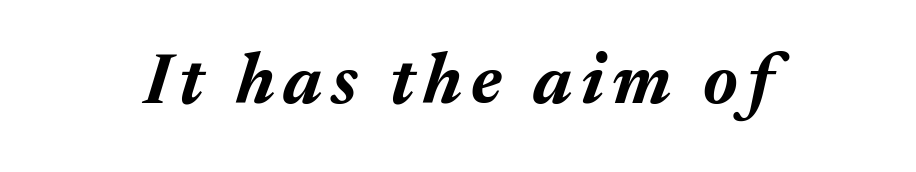
The image shows 71 px bold type, italic (leaning right); set not underlined; medium stroke contrast and a medium x-height.
